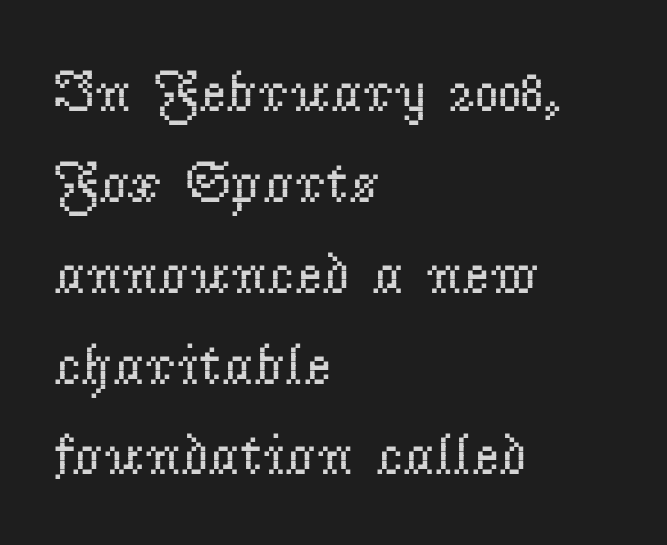
Q: Is the text bold? A: No.
Q: Is the text italic (slanted)? A: No, it is upright.
Q: Is the typeface a serif or a sans-serif typeface? A: Serif.
Q: Is the text underlined? A: No.
Q: How is the paragraph aligned? A: Left-aligned.
Q: Is the spacing between letters normal or unusually wide? A: Normal.
Q: Is the spacing between lines tight, normal or loose? A: Normal.
Q: Width (condensed, normal, or wide)? A: Normal.
Q: Stroke contrast? A: Low.
Q: x-height? A: Small.
Q: Monospaced? A: No.
